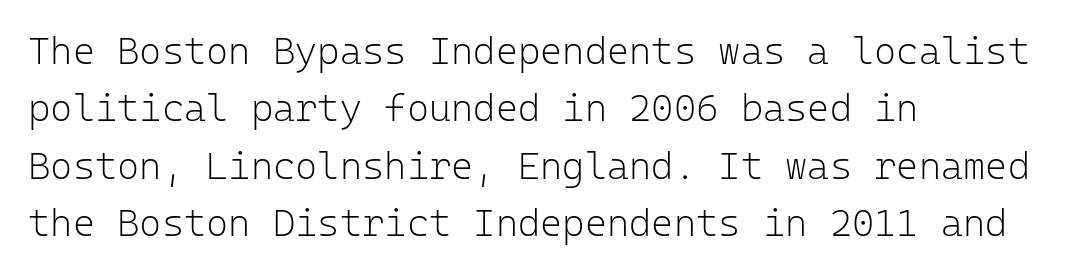
The lines in this sample share a left origin and differ only in where they stop. Stems and bowls with no extra thickness — not bold. The lettering holds an erect, upright posture throughout. Regarding serifs, this sample does without them.
